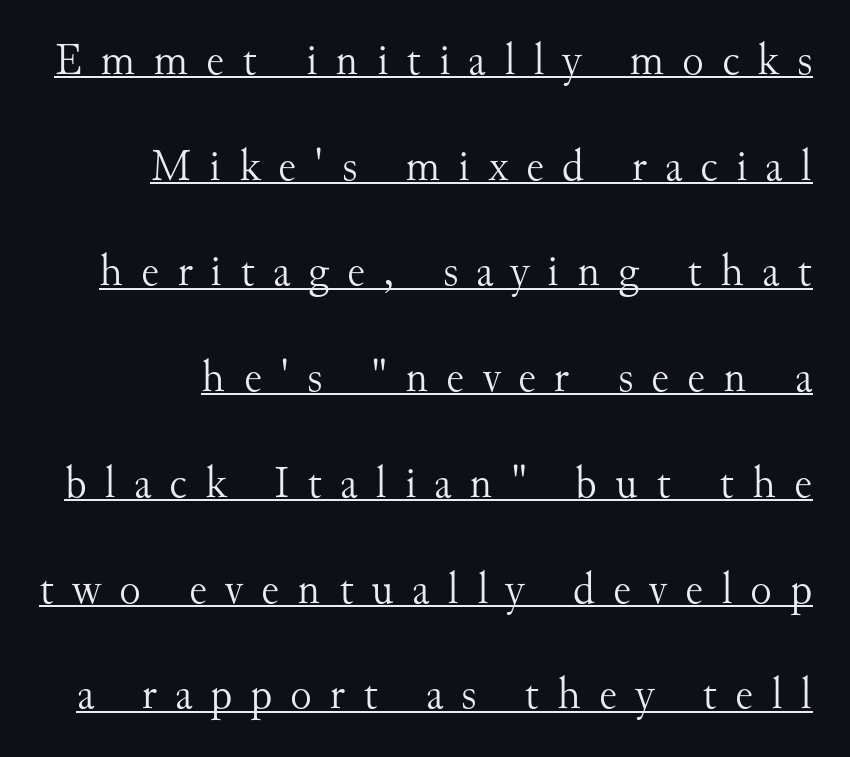
How would I describe the line gaps? Wide and relaxed. A typesetter would call this heavily tracked-out type. The font sits on the lighter half of the weight spectrum, regular included. Looks like regular typesetting: each glyph gets only the width it needs. Classification — serif.
